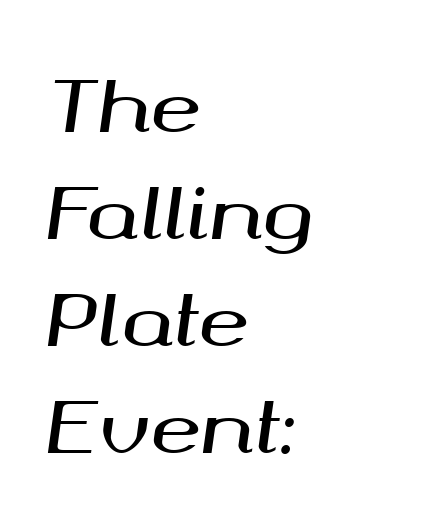
Q: Is the text italic (slanted)? A: Yes, it leans right by about 8 degrees.
Q: Is the text underlined? A: No.
Q: How is the paragraph aligned? A: Left-aligned.
Q: Is the spacing between letters normal or unusually wide? A: Normal.
Q: Is the spacing between lines tight, normal or loose? A: Normal.
Q: Width (condensed, normal, or wide)? A: Wide.
Q: Stroke contrast? A: Medium.
Q: x-height? A: Medium.
Q: Monospaced? A: No.
